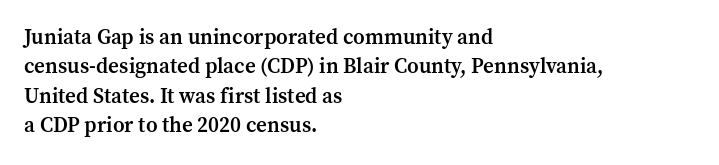
{"italic": "no", "bold": "semi", "underline": "no", "align": "left", "line_spacing": "normal", "line_spacing_ratio": 1.4, "letter_spacing": "normal", "letter_spacing_em": 0.0, "glyph_px": 21}
